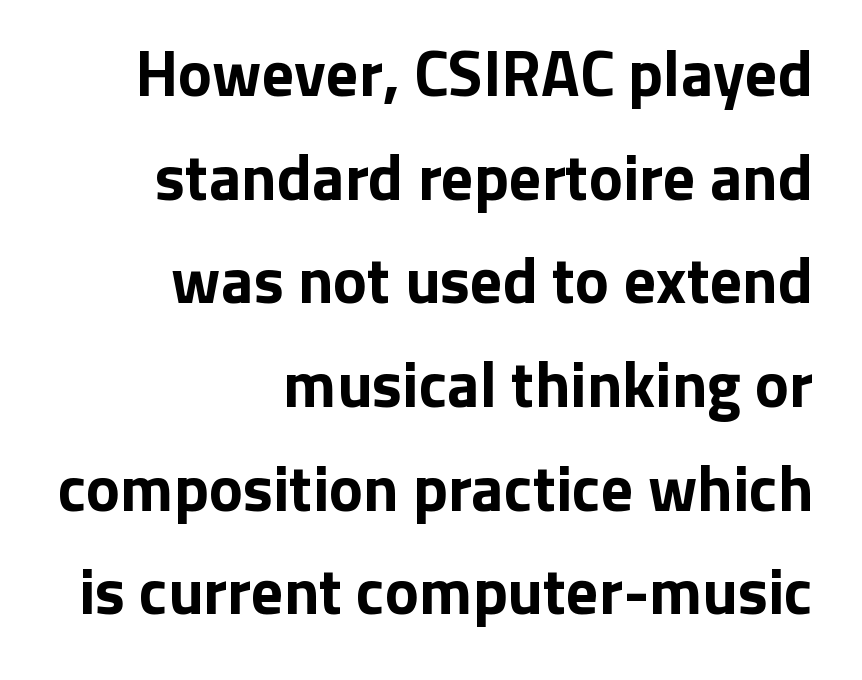
Caption: bold face, heavy strokes. You can tell it's not italic because the verticals are truly vertical. A typesetter would label this face a sans. This rendering uses right alignment, leaving the left contour irregular.
